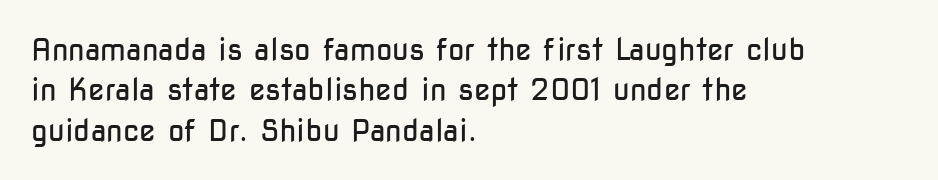
Regarding serifs, this sample does without them. Ink coverage per letter is moderate at most. Underline: absent. The rows are spaced the way most documents space them.
